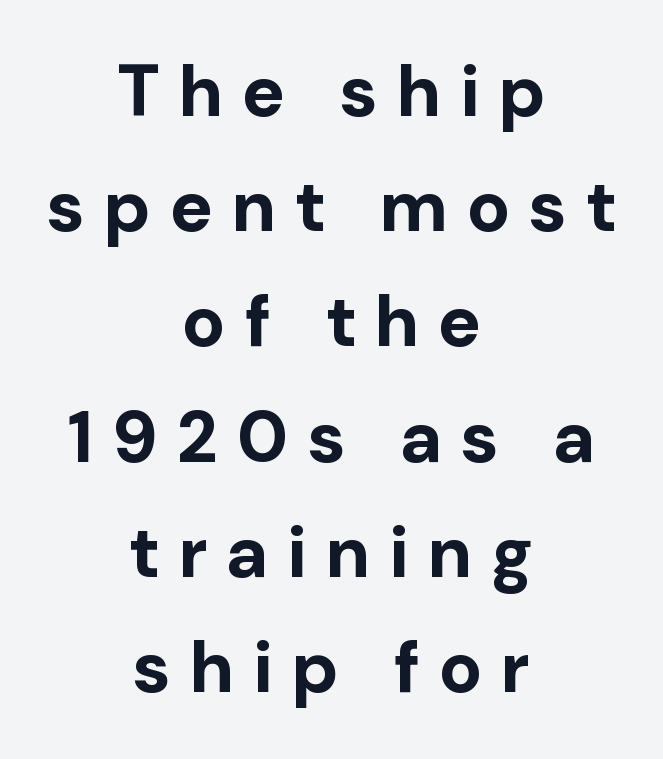
The image shows 72 px bold sans-serif type, upright; set centered, normal line spacing (1.6x), unusually wide letter spacing (+0.27 em), not underlined; low stroke contrast and a medium x-height.
